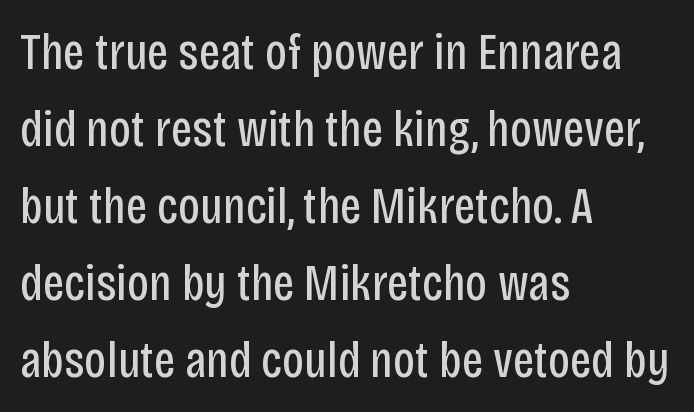
Q: Is the text bold? A: No.
Q: Is the text italic (slanted)? A: No, it is upright.
Q: Is the typeface a serif or a sans-serif typeface? A: Sans-serif.
Q: Is the text underlined? A: No.
Q: How is the paragraph aligned? A: Left-aligned.
Q: Is the spacing between letters normal or unusually wide? A: Normal.
Q: Is the spacing between lines tight, normal or loose? A: Normal.
Q: Width (condensed, normal, or wide)? A: Condensed.
Q: Stroke contrast? A: Low.
Q: x-height? A: Large.
Q: Monospaced? A: No.
